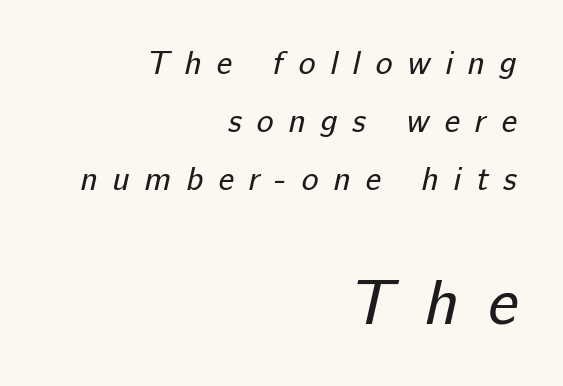
{"serif": "no", "bold": "no", "weight": "regular", "width": "normal", "stroke_contrast": "low", "x_height": "medium", "monospaced": "no", "underline": "no", "align": "right", "line_spacing_ratio": 1.82, "letter_spacing": "wide", "letter_spacing_em": 0.47, "larger_block": "second", "size_ratio": 1.97, "glyph_px": 63}
